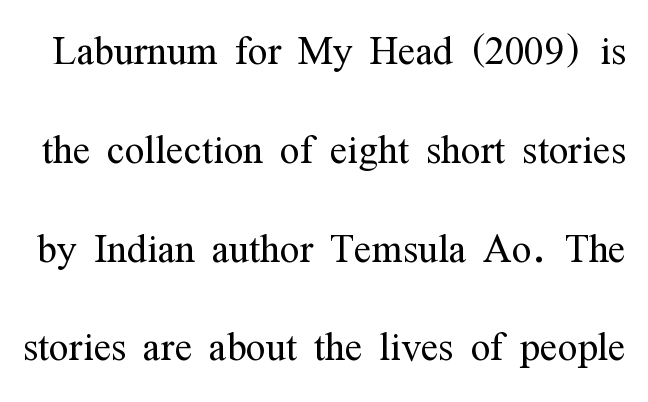
Underline: absent. The passage shown has conventional tracking throughout. It's the straight-up-and-down kind of type. Each letter keeps its own natural width here, so spacing adapts to shape.
